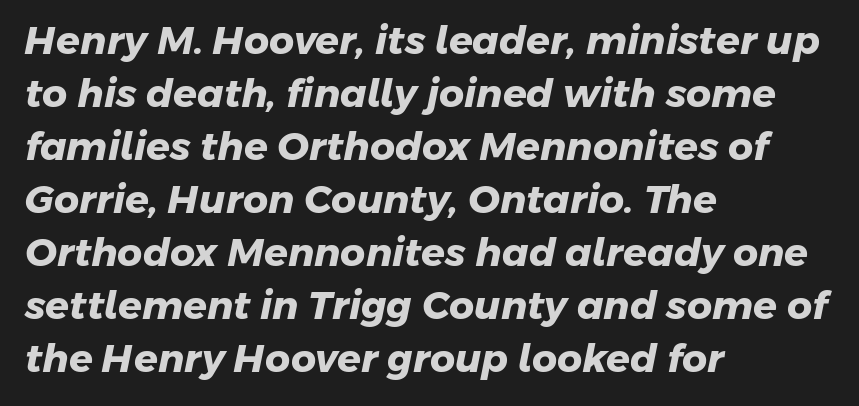
Q: Is the text bold? A: Yes.
Q: Is the typeface a serif or a sans-serif typeface? A: Sans-serif.
Q: Is the text underlined? A: No.
Q: How is the paragraph aligned? A: Left-aligned.
Q: Is the spacing between letters normal or unusually wide? A: Normal.
Q: Is the spacing between lines tight, normal or loose? A: Normal.
Q: Width (condensed, normal, or wide)? A: Normal.
Q: Stroke contrast? A: Low.
Q: x-height? A: Medium.
Q: Monospaced? A: No.
